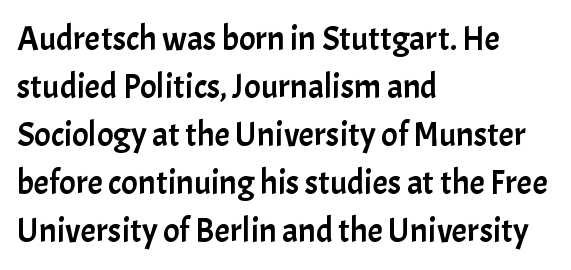
{"serif": "no", "italic": "no", "width": "normal", "stroke_contrast": "low", "x_height": "medium", "monospaced": "no", "underline": "no", "align": "left", "line_spacing": "normal", "line_spacing_ratio": 1.41, "letter_spacing": "normal", "letter_spacing_em": 0.0, "glyph_px": 34}
